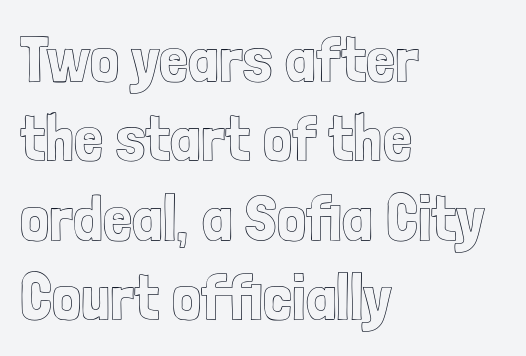
{"italic": "no", "width": "condensed", "x_height": "medium", "monospaced": "no", "underline": "no", "align": "left", "line_spacing_ratio": 1.22, "letter_spacing": "normal", "letter_spacing_em": 0.0, "glyph_px": 65}
